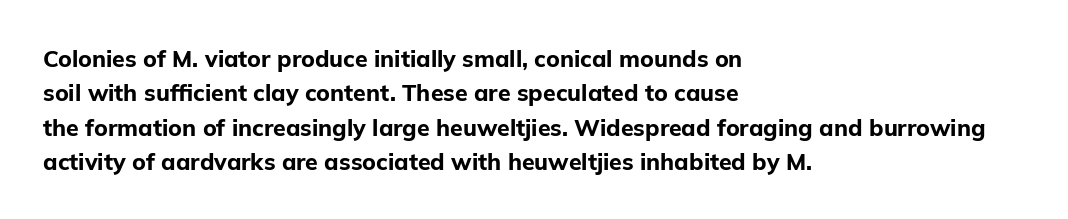
The image shows 23 px bold type, upright; set left-aligned, normal line spacing (1.49x), normal letter spacing, not underlined.
